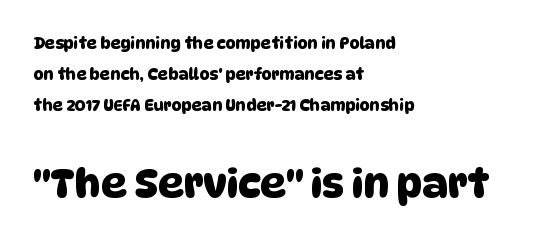
The letters sit at their default tracking, neither squeezed nor spread. Do the characters align in a grid? No, the font is proportional. Caption: upper text group reduced, lower text group enlarged. Regarding serifs, this sample does without them. No word sits above an underline.
